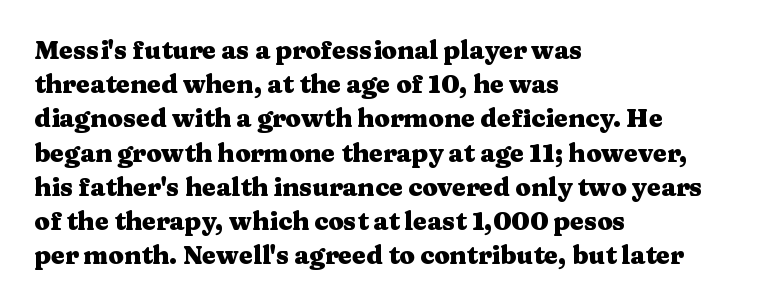
The lines in this sample share a left origin and differ only in where they stop. Summary of vertical rhythm: regular, with standard interline spacing. Italic: no, the glyphs are upright roman. The letterforms sit shoulder to shoulder at normal distance. Set as a true bold cut, around the 700 mark. The baseline area is clear.
